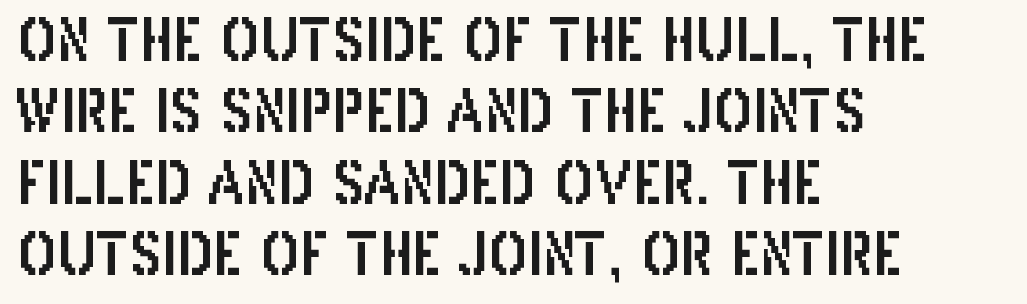
Q: Is the text italic (slanted)? A: No, it is upright.
Q: Is the typeface a serif or a sans-serif typeface? A: Sans-serif.
Q: Is the text underlined? A: No.
Q: How is the paragraph aligned? A: Left-aligned.
Q: Is the spacing between letters normal or unusually wide? A: Normal.
Q: Width (condensed, normal, or wide)? A: Condensed.
Q: Stroke contrast? A: Low.
Q: x-height? A: Large.
Q: Monospaced? A: No.
